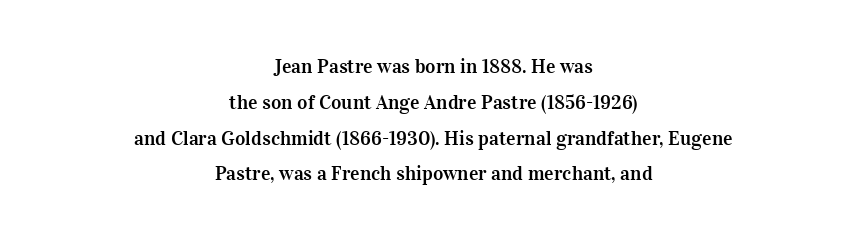
Q: Is the text italic (slanted)? A: No, it is upright.
Q: Is the text underlined? A: No.
Q: How is the paragraph aligned? A: Centered.
Q: Is the spacing between letters normal or unusually wide? A: Normal.
